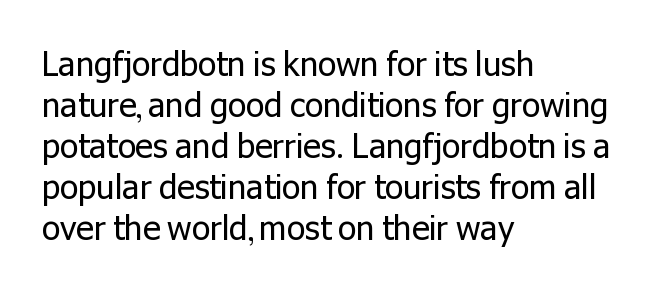
The image shows 33 px regular-weight sans-serif type, upright; set left-aligned, line spacing 1.24x, normal letter spacing, not underlined; low stroke contrast and a medium x-height.
